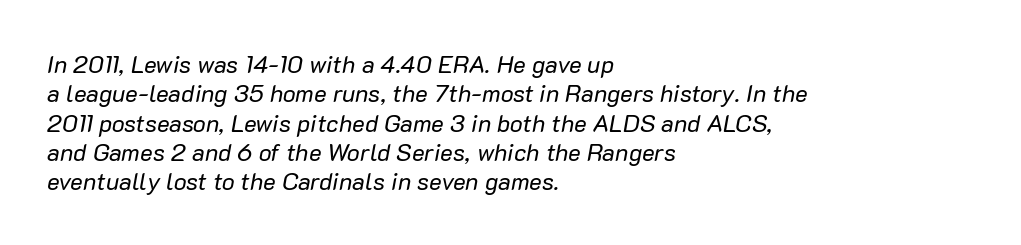
The image shows 24 px text type, italic (leaning right); set left-aligned, line spacing 1.22x, normal letter spacing, not underlined.
